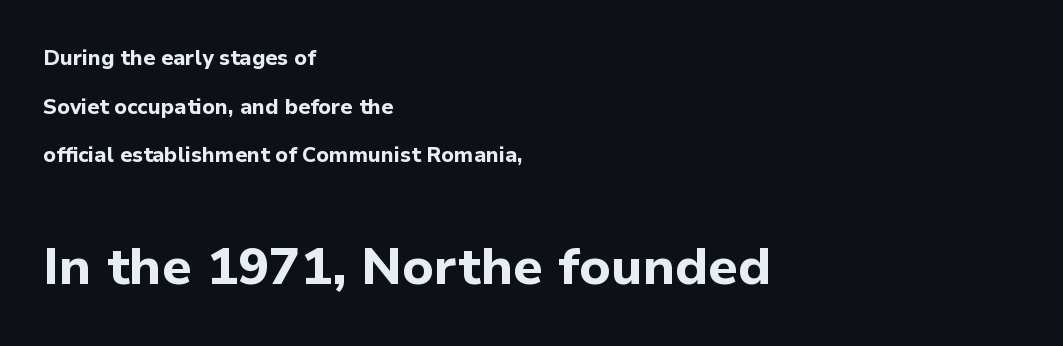
{"serif": "no", "italic": "no", "bold": "yes", "weight": "bold", "width": "normal", "stroke_contrast": "low", "x_height": "medium", "monospaced": "no", "underline": "no", "align": "left", "line_spacing": "loose", "line_spacing_ratio": 2.32, "letter_spacing": "normal", "letter_spacing_em": 0.0, "larger_block": "second", "size_ratio": 2.48, "glyph_px": 52}
